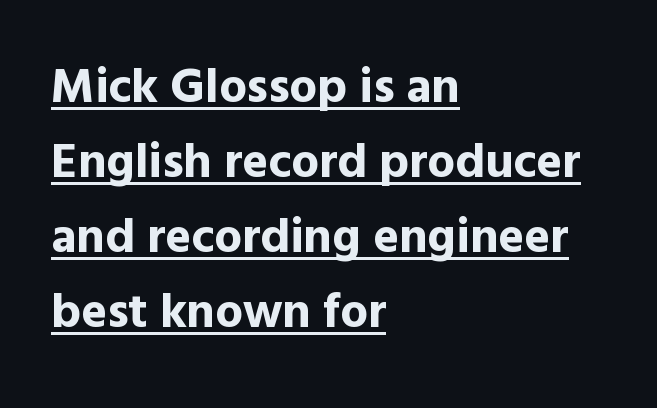
Q: Is the text bold? A: Yes.
Q: Is the text italic (slanted)? A: No, it is upright.
Q: Is the typeface a serif or a sans-serif typeface? A: Sans-serif.
Q: Is the text underlined? A: Yes.
Q: How is the paragraph aligned? A: Left-aligned.
Q: Is the spacing between letters normal or unusually wide? A: Normal.
Q: Is the spacing between lines tight, normal or loose? A: Normal.
Q: Width (condensed, normal, or wide)? A: Normal.
Q: x-height? A: Medium.
Q: Monospaced? A: No.
